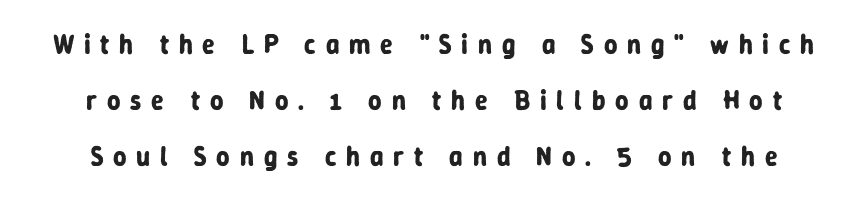
Q: Is the text bold? A: Yes.
Q: Is the text italic (slanted)? A: No, it is upright.
Q: Is the text underlined? A: No.
Q: Is the spacing between letters normal or unusually wide? A: Unusually wide.
Q: Is the spacing between lines tight, normal or loose? A: Loose.
